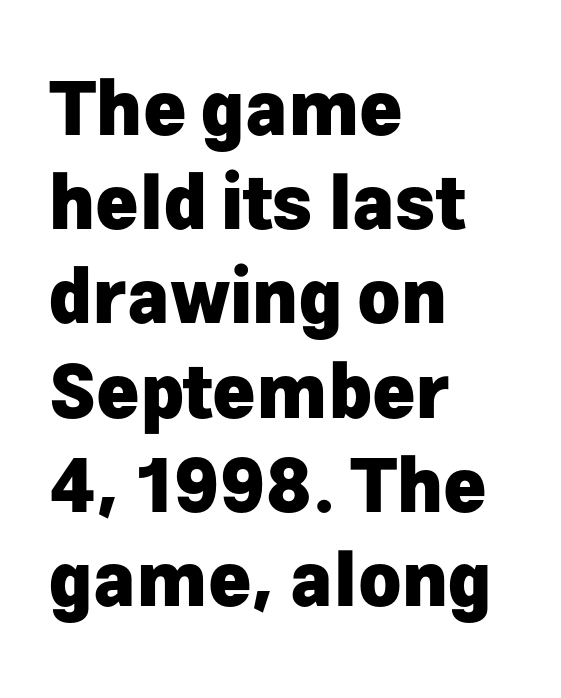
{"serif": "no", "italic": "no", "bold": "yes", "weight": "heavy", "width": "normal", "stroke_contrast": "low", "x_height": "medium", "monospaced": "no", "underline": "no", "align": "left", "line_spacing": "normal", "line_spacing_ratio": 1.29, "letter_spacing": "normal", "letter_spacing_em": 0.0, "glyph_px": 73}
